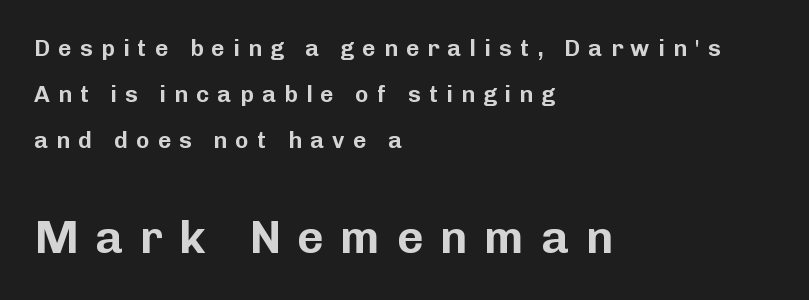
The image shows 46 px sans-serif type, upright; set left-aligned, loose line spacing (2.01x), unusually wide letter spacing (+0.36 em), not underlined; the second (bottom) block is 2.0x larger; low stroke contrast and a medium x-height.
